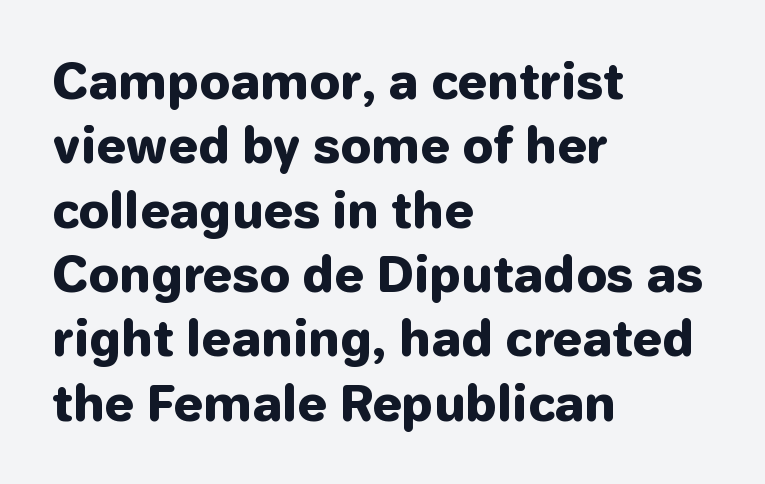
The image shows 48 px heavy sans-serif type, upright; set left-aligned, normal line spacing (1.34x), normal letter spacing, not underlined; low stroke contrast and a medium x-height.
